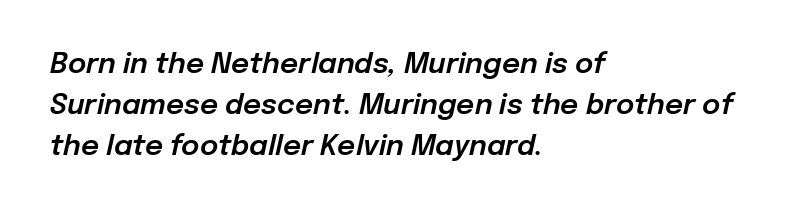
Q: Is the text italic (slanted)? A: Yes, it leans right by about 12 degrees.
Q: Is the text underlined? A: No.
Q: How is the paragraph aligned? A: Left-aligned.
Q: Is the spacing between letters normal or unusually wide? A: Normal.
Q: Is the spacing between lines tight, normal or loose? A: Normal.
Q: Width (condensed, normal, or wide)? A: Normal.
Q: Stroke contrast? A: Low.
Q: x-height? A: Medium.
Q: Monospaced? A: No.
